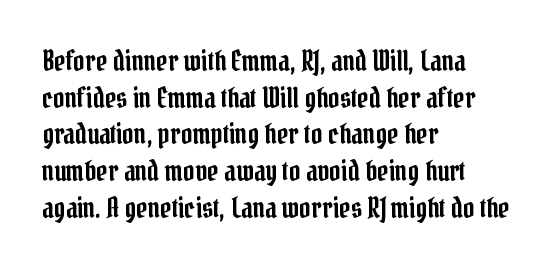
The image shows 28 px condensed serif type, upright; set left-aligned, normal line spacing (1.31x), normal letter spacing, not underlined; low stroke contrast and a medium x-height.
